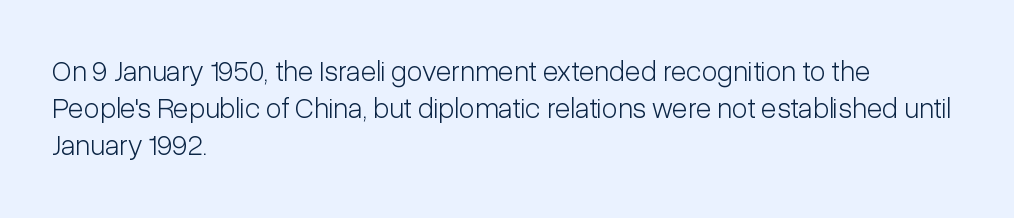
Characters remain perfectly vertical along every line. Think standard paragraph weight, or any step lighter than that. Letters rest on an invisible, unmarked baseline. The face used here is a sans, in the tradition of grotesques and geometrics.
